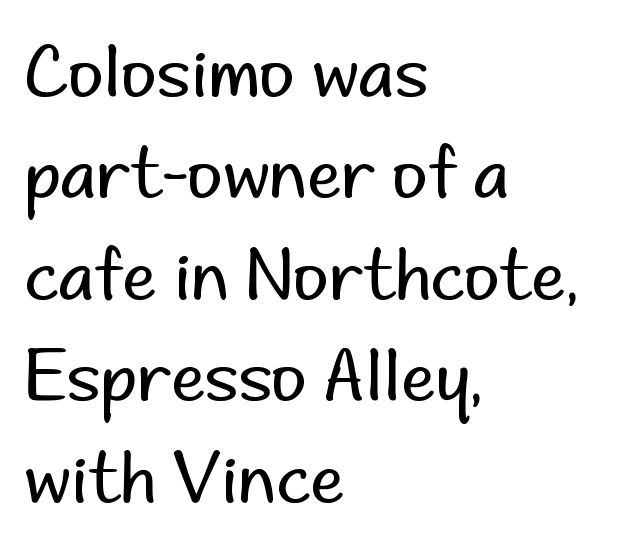
{"serif": "no", "italic": "no", "bold": "no", "weight": "regular", "width": "normal", "stroke_contrast": "low", "x_height": "small", "monospaced": "no", "underline": "no", "align": "left", "line_spacing": "normal", "line_spacing_ratio": 1.47, "letter_spacing": "normal", "letter_spacing_em": 0.0, "glyph_px": 69}
